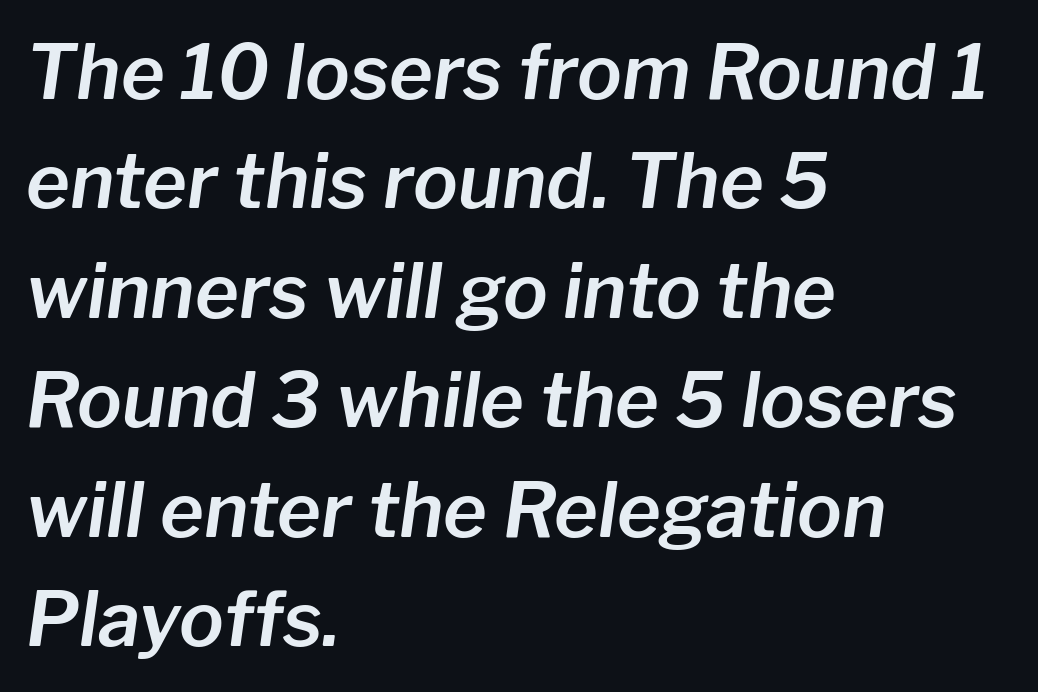
The image shows 75 px text type, italic (leaning right); set left-aligned, normal line spacing (1.46x), normal letter spacing, not underlined; low stroke contrast and a medium x-height.
